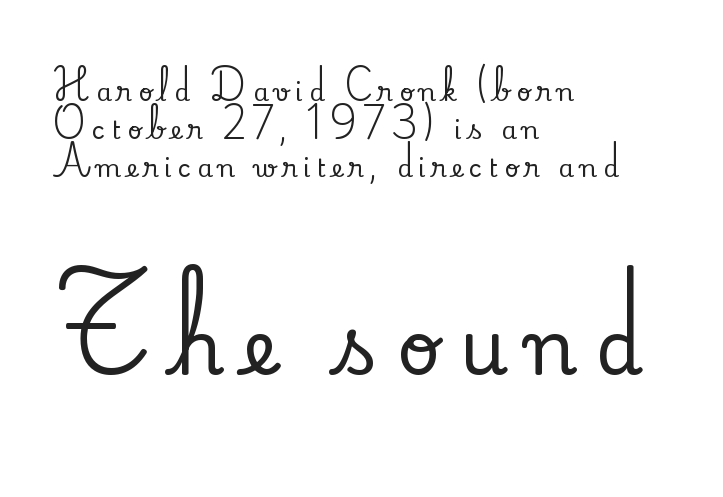
Decoration check: the copy has no underline. Stroke terminals: seriffed. Short note: letters widely spaced. In terms of posture, this sample is upright.
